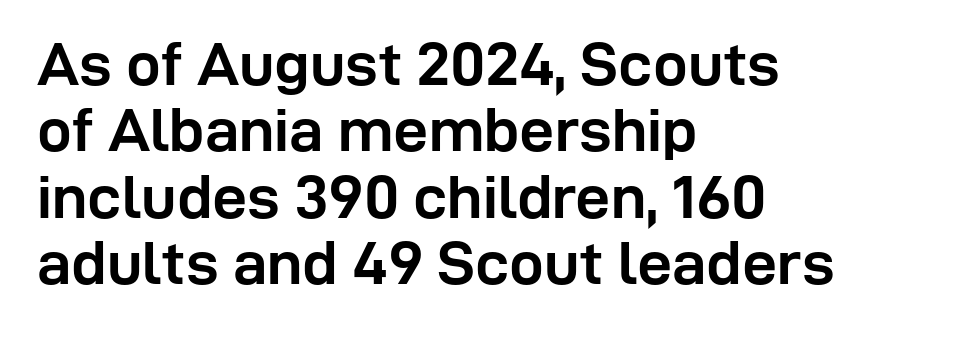
The image shows 62 px semibold sans-serif type, upright; set left-aligned, tight line spacing (1.07x), normal letter spacing, not underlined; low stroke contrast and a medium x-height.
